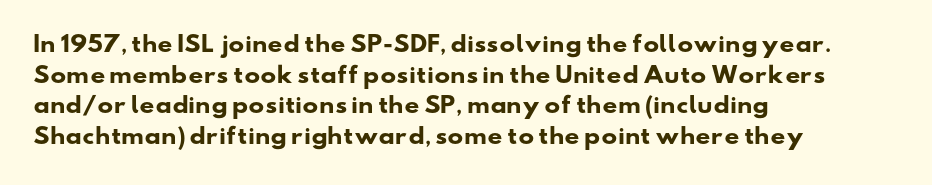
{"bold": "yes", "underline": "no", "align": "left", "line_spacing": "normal", "line_spacing_ratio": 1.46, "letter_spacing": "normal", "letter_spacing_em": 0.0, "glyph_px": 21}
